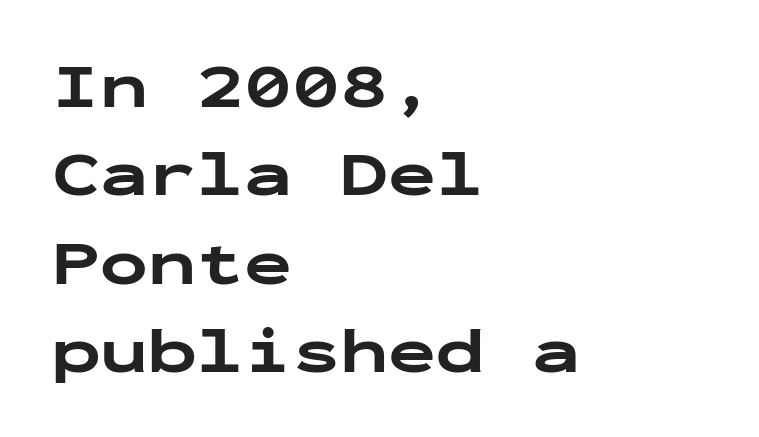
The image shows 64 px bold, wide sans-serif type, upright, monospaced; set left-aligned, normal line spacing (1.38x), normal letter spacing, not underlined; low stroke contrast and a medium x-height.
